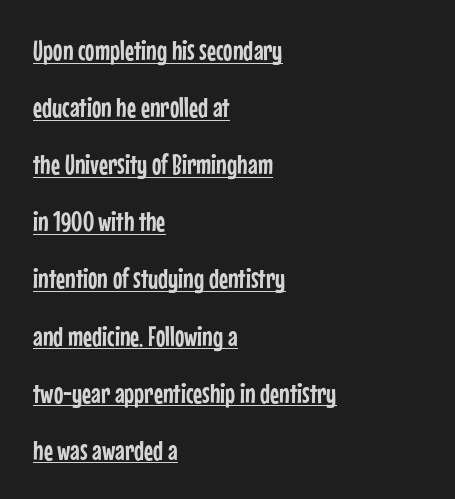
{"serif": "no", "italic": "no", "width": "condensed", "stroke_contrast": "low", "x_height": "medium", "monospaced": "no", "underline": "yes", "align": "left", "line_spacing": "loose", "line_spacing_ratio": 2.04, "letter_spacing": "normal", "letter_spacing_em": 0.0, "glyph_px": 28}
